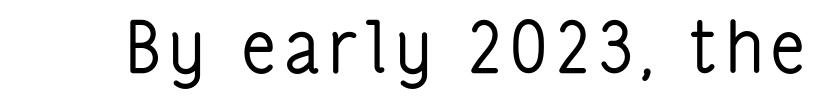
Q: Is the text bold? A: No.
Q: Is the text italic (slanted)? A: No, it is upright.
Q: Is the typeface a serif or a sans-serif typeface? A: Sans-serif.
Q: Is the text underlined? A: No.
Q: Width (condensed, normal, or wide)? A: Condensed.
Q: Stroke contrast? A: Low.
Q: x-height? A: Medium.
Q: Monospaced? A: No.
